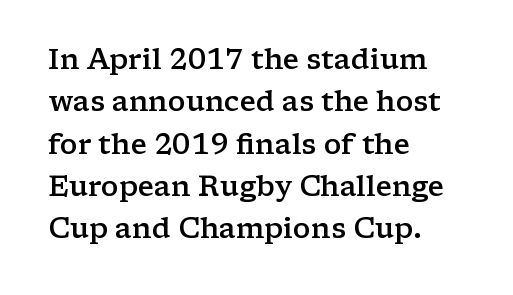
Q: Is the text bold? A: Semi-bold.
Q: Is the text italic (slanted)? A: No, it is upright.
Q: Is the typeface a serif or a sans-serif typeface? A: Serif.
Q: Is the text underlined? A: No.
Q: How is the paragraph aligned? A: Left-aligned.
Q: Is the spacing between letters normal or unusually wide? A: Normal.
Q: Is the spacing between lines tight, normal or loose? A: Normal.
Q: Width (condensed, normal, or wide)? A: Wide.
Q: Stroke contrast? A: Low.
Q: x-height? A: Medium.
Q: Monospaced? A: No.
